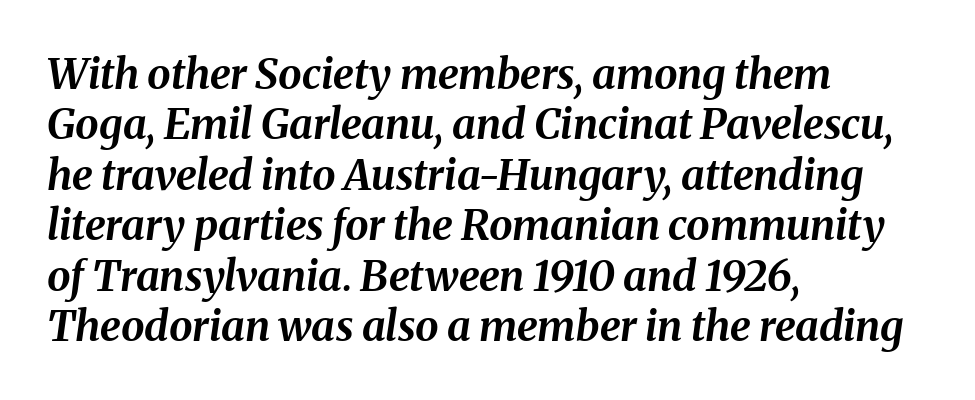
The image shows 42 px bold type, italic (leaning right); set left-aligned, line spacing 1.2x, normal letter spacing, not underlined; medium stroke contrast and a medium x-height.
